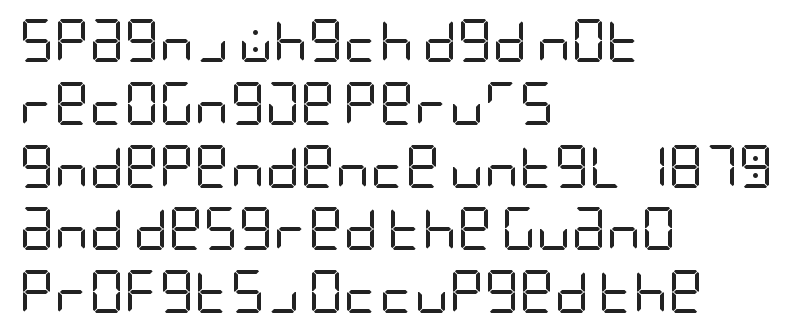
In terms of leading, this rendering sits right in the middle. The typeface chosen for these lines omits serifs. Caption: standard tracking, unaltered. No extra ink here — the face is not bold.
